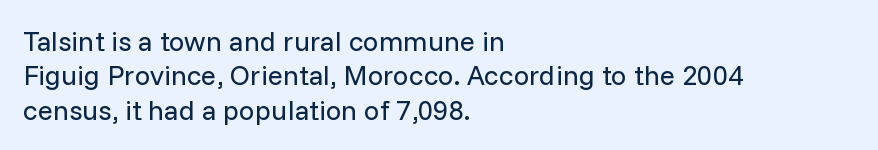
Q: Is the text bold? A: No.
Q: Is the text italic (slanted)? A: No, it is upright.
Q: Is the typeface a serif or a sans-serif typeface? A: Sans-serif.
Q: Is the text underlined? A: No.
Q: How is the paragraph aligned? A: Left-aligned.
Q: Is the spacing between letters normal or unusually wide? A: Normal.
Q: Width (condensed, normal, or wide)? A: Normal.
Q: Stroke contrast? A: Low.
Q: x-height? A: Medium.
Q: Monospaced? A: No.
